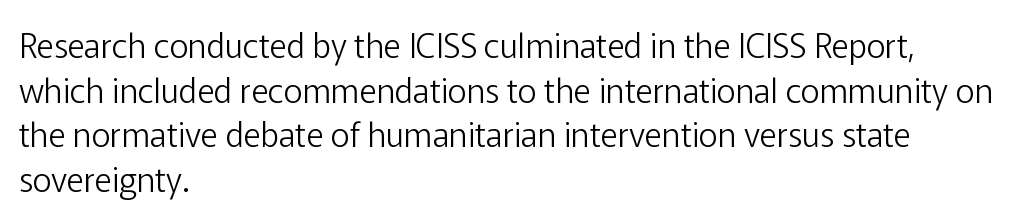
{"serif": "no", "italic": "no", "bold": "no", "weight": "light", "width": "normal", "stroke_contrast": "low", "x_height": "medium", "monospaced": "no", "underline": "no", "align": "left", "line_spacing": "normal", "line_spacing_ratio": 1.35, "letter_spacing": "normal", "letter_spacing_em": 0.0, "glyph_px": 33}
